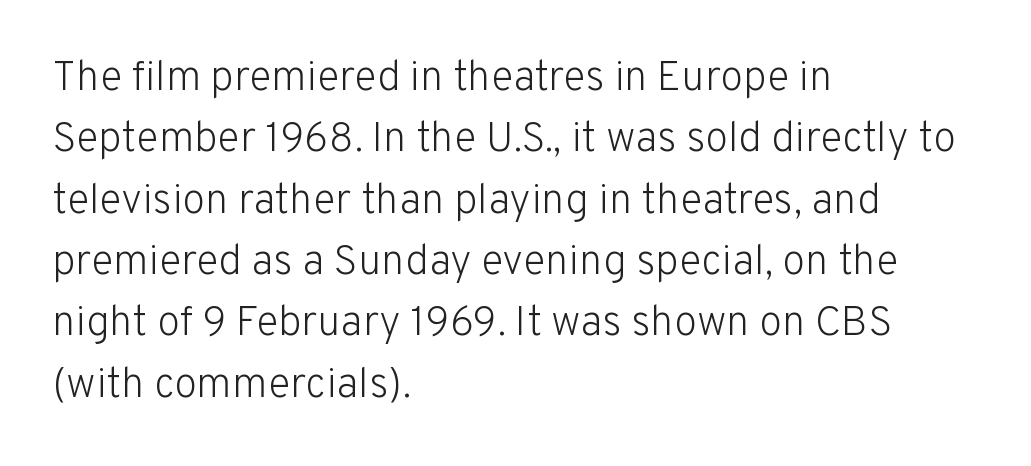
The image shows 42 px light sans-serif type, upright; set left-aligned, normal line spacing (1.46x), normal letter spacing, not underlined; low stroke contrast and a medium x-height.
